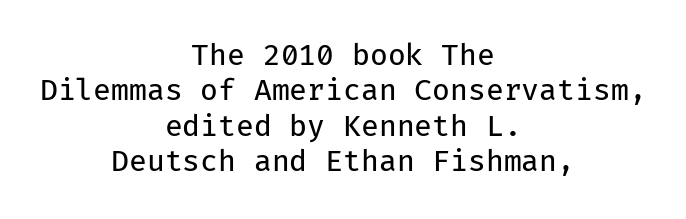
The image shows 29 px regular-weight sans-serif type, upright, monospaced; set centered, line spacing 1.22x, normal letter spacing, not underlined; low stroke contrast and a medium x-height.
